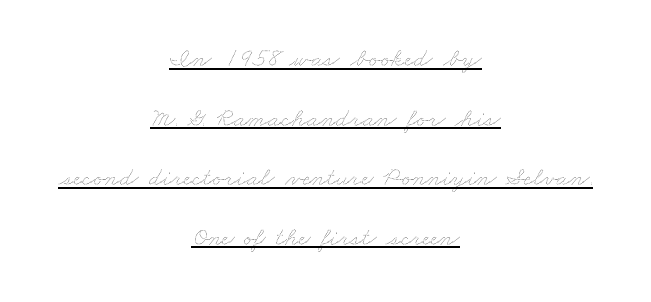
Q: Is the text bold? A: No.
Q: Is the text underlined? A: Yes.
Q: How is the paragraph aligned? A: Centered.
Q: Is the spacing between letters normal or unusually wide? A: Normal.
Q: Is the spacing between lines tight, normal or loose? A: Loose.
